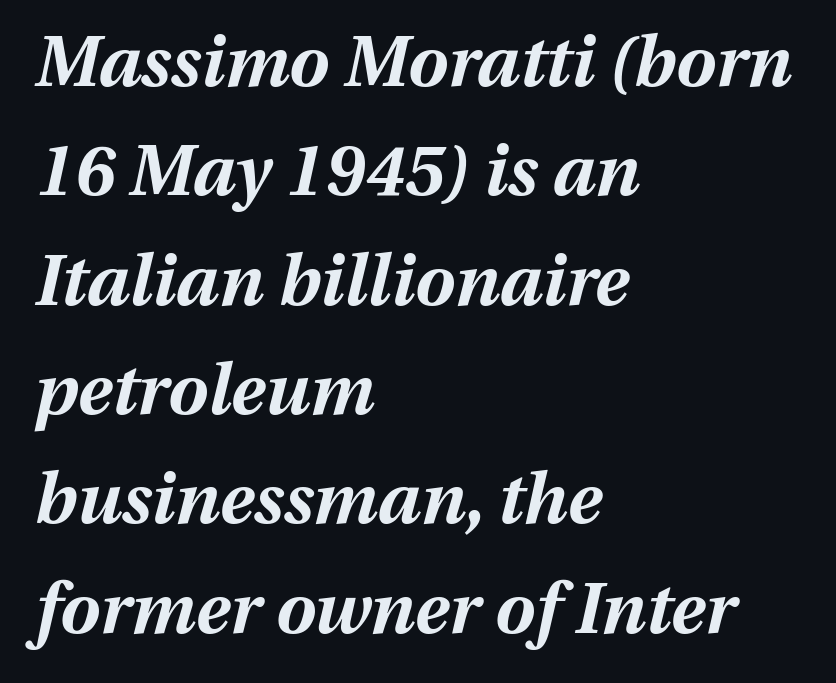
Q: Is the text bold? A: Yes.
Q: Is the text italic (slanted)? A: Yes, it leans right by about 13 degrees.
Q: Is the text underlined? A: No.
Q: How is the paragraph aligned? A: Left-aligned.
Q: Is the spacing between letters normal or unusually wide? A: Normal.
Q: Is the spacing between lines tight, normal or loose? A: Normal.
Q: Width (condensed, normal, or wide)? A: Normal.
Q: Stroke contrast? A: Medium.
Q: x-height? A: Medium.
Q: Monospaced? A: No.
